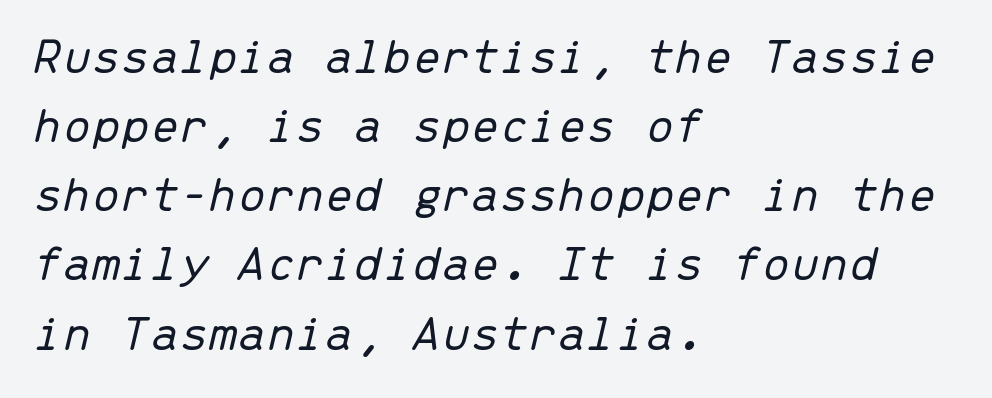
Q: Is the text bold? A: No.
Q: Is the text italic (slanted)? A: Yes, it leans right by about 13 degrees.
Q: Is the text underlined? A: No.
Q: How is the paragraph aligned? A: Left-aligned.
Q: Is the spacing between letters normal or unusually wide? A: Normal.
Q: Is the spacing between lines tight, normal or loose? A: Normal.
Q: Width (condensed, normal, or wide)? A: Normal.
Q: Stroke contrast? A: Low.
Q: x-height? A: Medium.
Q: Monospaced? A: Yes.
